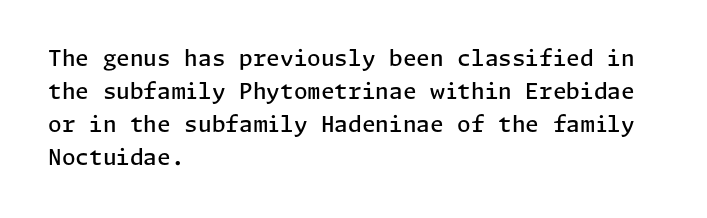
The image shows 22 px text type, upright; set left-aligned, normal line spacing (1.5x), normal letter spacing, not underlined.
